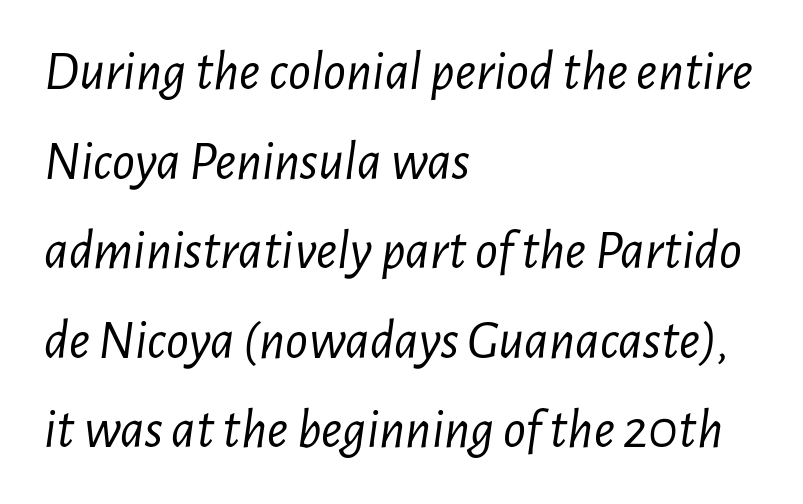
{"italic": "yes", "lean": "right", "slant_degrees": 7, "bold": "no", "weight": "light", "width": "condensed", "stroke_contrast": "low", "x_height": "medium", "monospaced": "no", "underline": "no", "align": "left", "line_spacing": "normal", "line_spacing_ratio": 1.6, "letter_spacing": "normal", "letter_spacing_em": 0.0, "glyph_px": 56}
